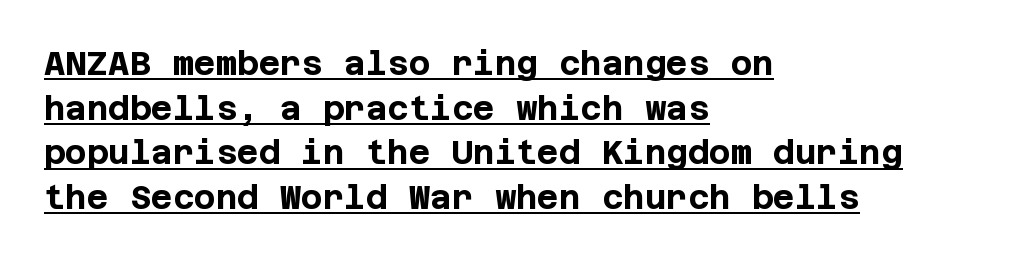
The image shows 33 px bold sans-serif type, upright; set left-aligned, normal line spacing (1.35x), normal letter spacing, underlined; low stroke contrast and a large x-height.
